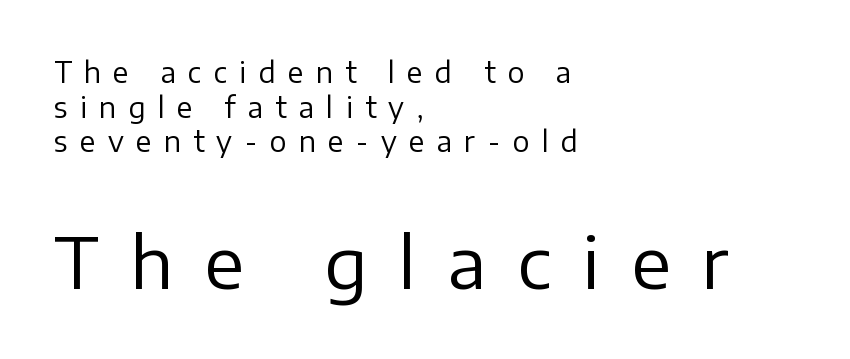
Notice how the stems are strictly vertical — no italics here. Is the stroke heavy? The answer is a plain regular-or-lighter. Character size in the trailing block exceeds that of the leading block. The characters display no serif detailing; their extremities are plain.
